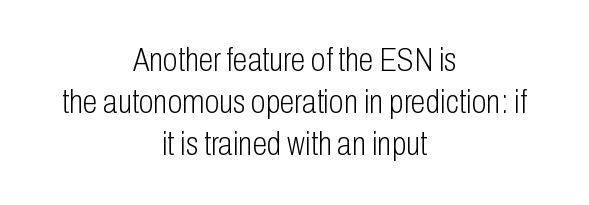
Q: Is the text bold? A: No.
Q: Is the text italic (slanted)? A: No, it is upright.
Q: Is the typeface a serif or a sans-serif typeface? A: Sans-serif.
Q: Is the text underlined? A: No.
Q: How is the paragraph aligned? A: Centered.
Q: Is the spacing between letters normal or unusually wide? A: Normal.
Q: Width (condensed, normal, or wide)? A: Condensed.
Q: Stroke contrast? A: Low.
Q: x-height? A: Medium.
Q: Monospaced? A: No.
